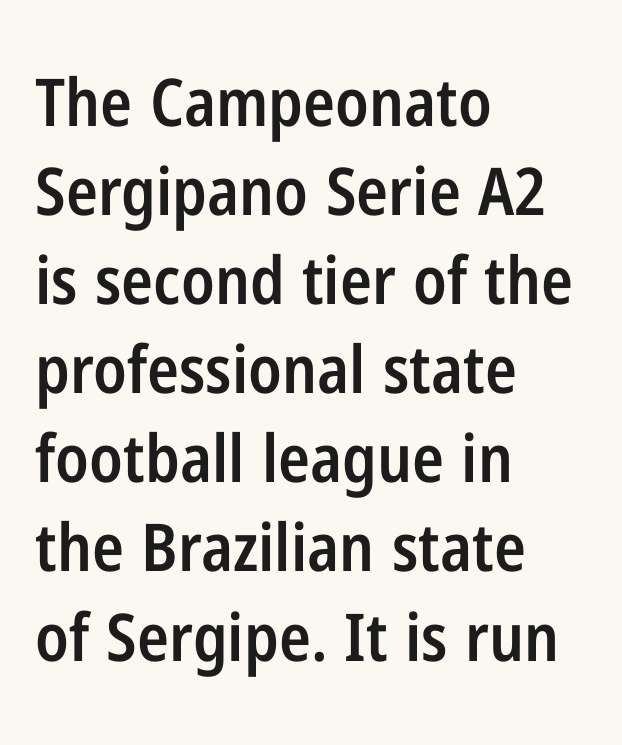
{"serif": "no", "italic": "no", "bold": "semi", "weight": "semibold", "width": "condensed", "stroke_contrast": "low", "x_height": "medium", "monospaced": "no", "underline": "no", "align": "left", "line_spacing": "normal", "line_spacing_ratio": 1.35, "letter_spacing": "normal", "letter_spacing_em": 0.0, "glyph_px": 66}
